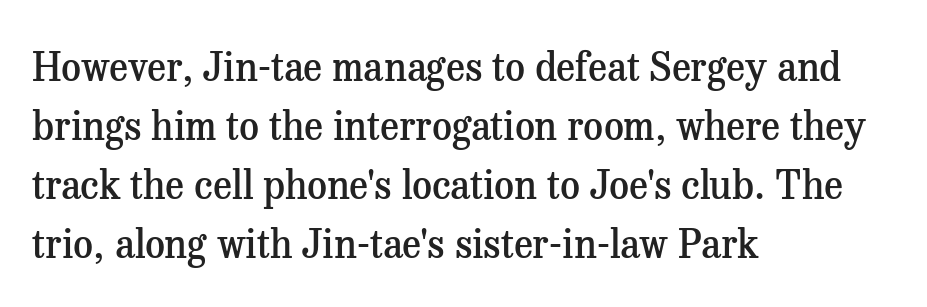
The image shows 39 px semibold serif type, upright; set left-aligned, normal line spacing (1.51x), normal letter spacing, not underlined; medium stroke contrast and a medium x-height.
